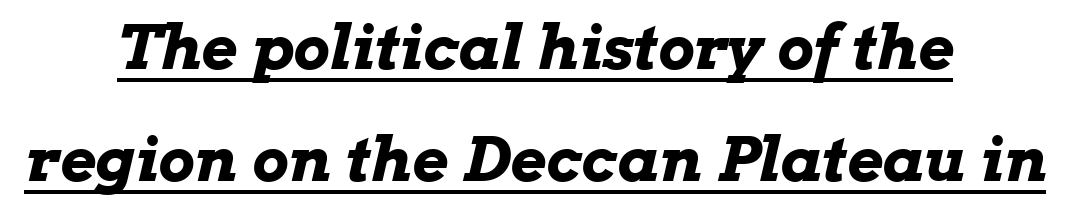
Q: Is the text bold? A: Yes.
Q: Is the text italic (slanted)? A: Yes, it leans right by about 13 degrees.
Q: Is the text underlined? A: Yes.
Q: How is the paragraph aligned? A: Centered.
Q: Is the spacing between letters normal or unusually wide? A: Normal.
Q: Width (condensed, normal, or wide)? A: Wide.
Q: Stroke contrast? A: Low.
Q: x-height? A: Medium.
Q: Monospaced? A: No.
